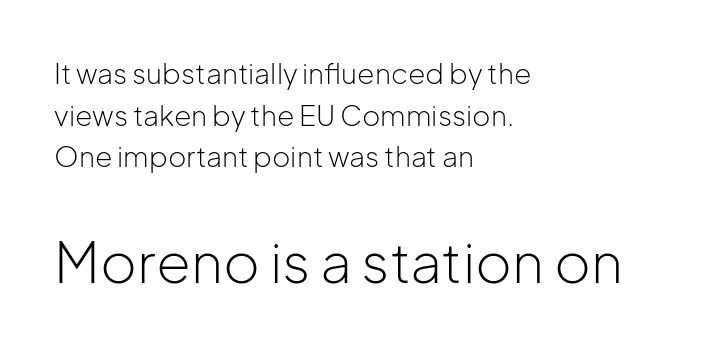
The image shows 56 px light sans-serif type, upright; set left-aligned, normal line spacing (1.49x), normal letter spacing, not underlined; the second (bottom) block is 2.0x larger; low stroke contrast and a medium x-height.
